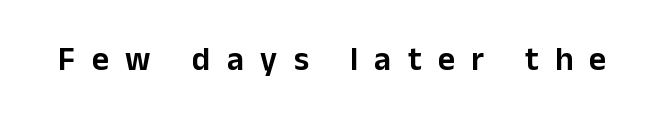
Q: Is the text italic (slanted)? A: No, it is upright.
Q: Is the typeface a serif or a sans-serif typeface? A: Sans-serif.
Q: Is the text underlined? A: No.
Q: Is the spacing between letters normal or unusually wide? A: Unusually wide.
Q: Width (condensed, normal, or wide)? A: Normal.
Q: Stroke contrast? A: Low.
Q: x-height? A: Medium.
Q: Monospaced? A: No.
